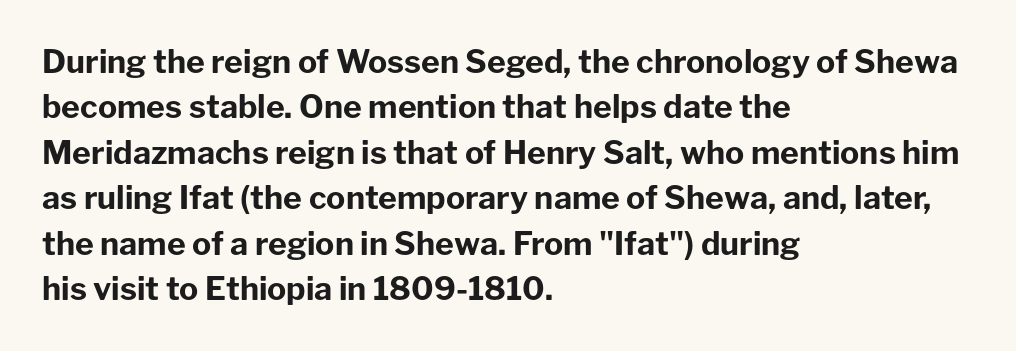
This sample uses a sans-serif face. Rows of type keep a routine distance in the vertical direction. Each letter keeps its own natural width here, so spacing adapts to shape. A bare baseline throughout the passage.
